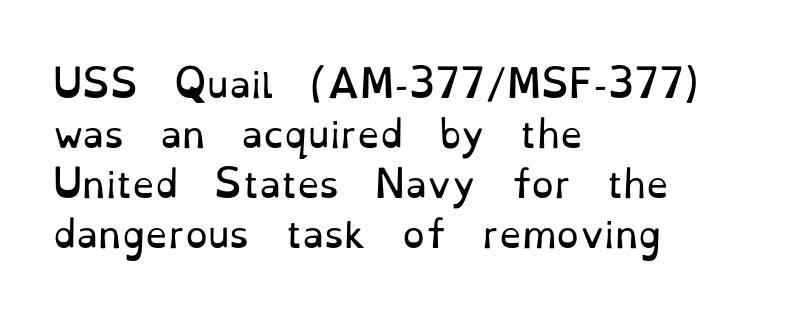
{"italic": "no", "bold": "no", "weight": "regular", "width": "normal", "stroke_contrast": "low", "x_height": "small", "monospaced": "no", "underline": "no", "align": "left", "line_spacing": "normal", "line_spacing_ratio": 1.39, "letter_spacing": "normal", "letter_spacing_em": 0.0, "glyph_px": 36}
